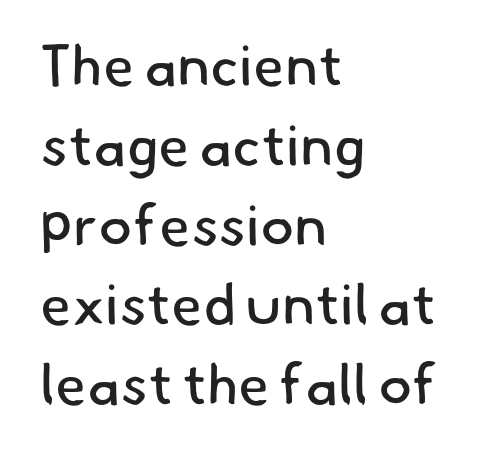
Q: Is the text bold? A: No.
Q: Is the typeface a serif or a sans-serif typeface? A: Sans-serif.
Q: Is the text underlined? A: No.
Q: How is the paragraph aligned? A: Left-aligned.
Q: Is the spacing between letters normal or unusually wide? A: Normal.
Q: Is the spacing between lines tight, normal or loose? A: Normal.
Q: Width (condensed, normal, or wide)? A: Normal.
Q: Stroke contrast? A: Low.
Q: x-height? A: Small.
Q: Monospaced? A: No.
